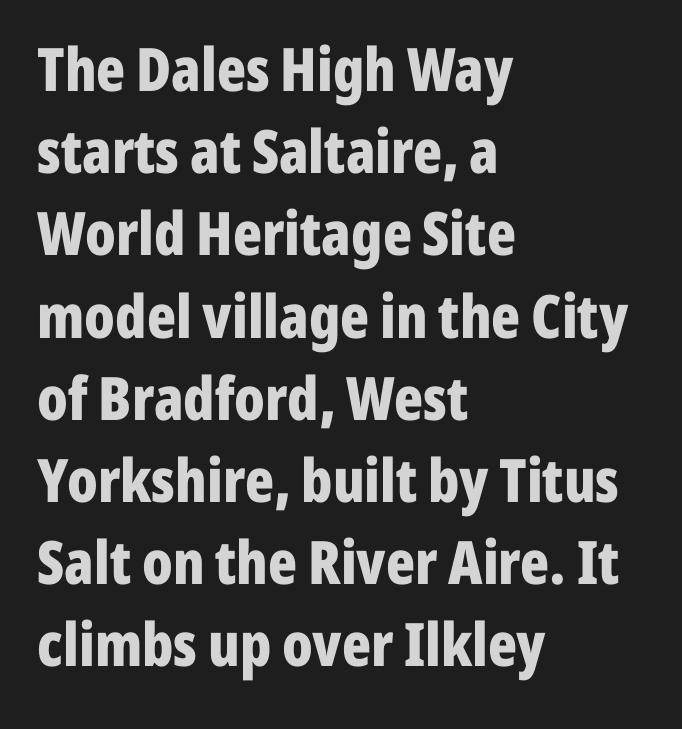
Vertical spacing — default. The characters display no serif detailing; their extremities are plain. Compared with an ordinary text face, these strokes are far heavier — a full bold. You could not count columns in this text — the font is proportionally spaced. A roman cut, with each character standing at attention. The rendering anchors every line to the left-hand side.
